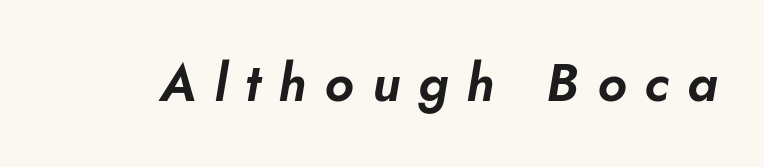
The image shows 52 px text type, italic (leaning right); set unusually wide letter spacing (+0.35 em), not underlined; low stroke contrast and a small x-height.
